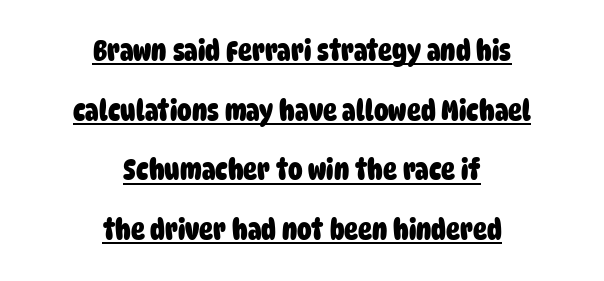
Q: Is the text bold? A: Yes.
Q: Is the typeface a serif or a sans-serif typeface? A: Sans-serif.
Q: Is the text underlined? A: Yes.
Q: How is the paragraph aligned? A: Centered.
Q: Is the spacing between letters normal or unusually wide? A: Normal.
Q: Is the spacing between lines tight, normal or loose? A: Loose.
Q: Width (condensed, normal, or wide)? A: Condensed.
Q: Stroke contrast? A: Low.
Q: x-height? A: Large.
Q: Monospaced? A: No.
